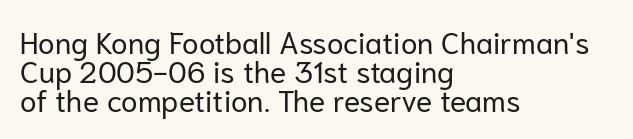
Q: Is the text bold? A: No.
Q: Is the text italic (slanted)? A: No, it is upright.
Q: Is the typeface a serif or a sans-serif typeface? A: Sans-serif.
Q: Is the text underlined? A: No.
Q: How is the paragraph aligned? A: Left-aligned.
Q: Is the spacing between letters normal or unusually wide? A: Normal.
Q: Is the spacing between lines tight, normal or loose? A: Tight.
Q: Width (condensed, normal, or wide)? A: Normal.
Q: Stroke contrast? A: Low.
Q: x-height? A: Medium.
Q: Monospaced? A: No.
